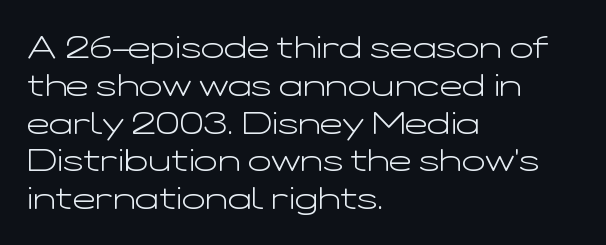
Q: Is the text bold? A: No.
Q: Is the text italic (slanted)? A: No, it is upright.
Q: Is the typeface a serif or a sans-serif typeface? A: Sans-serif.
Q: Is the text underlined? A: No.
Q: How is the paragraph aligned? A: Left-aligned.
Q: Is the spacing between letters normal or unusually wide? A: Normal.
Q: Width (condensed, normal, or wide)? A: Wide.
Q: Stroke contrast? A: Low.
Q: x-height? A: Medium.
Q: Monospaced? A: No.
